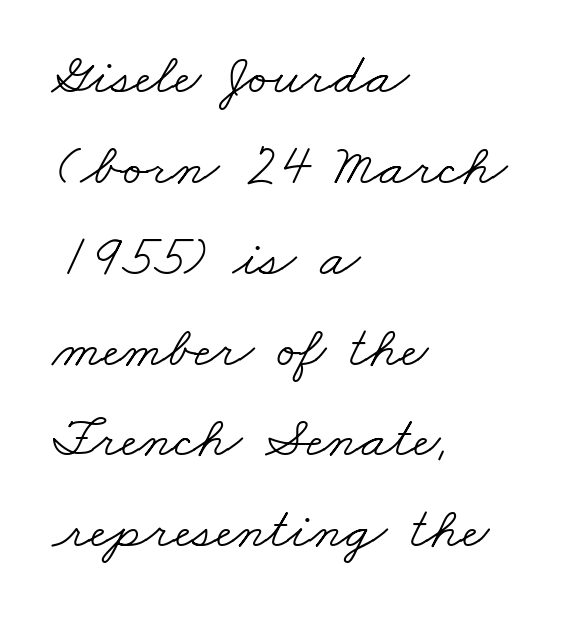
{"serif": "yes", "bold": "no", "weight": "light", "width": "wide", "stroke_contrast": "low", "x_height": "small", "monospaced": "no", "underline": "no", "align": "left", "line_spacing": "normal", "line_spacing_ratio": 1.54, "letter_spacing": "normal", "letter_spacing_em": 0.0, "glyph_px": 59}
